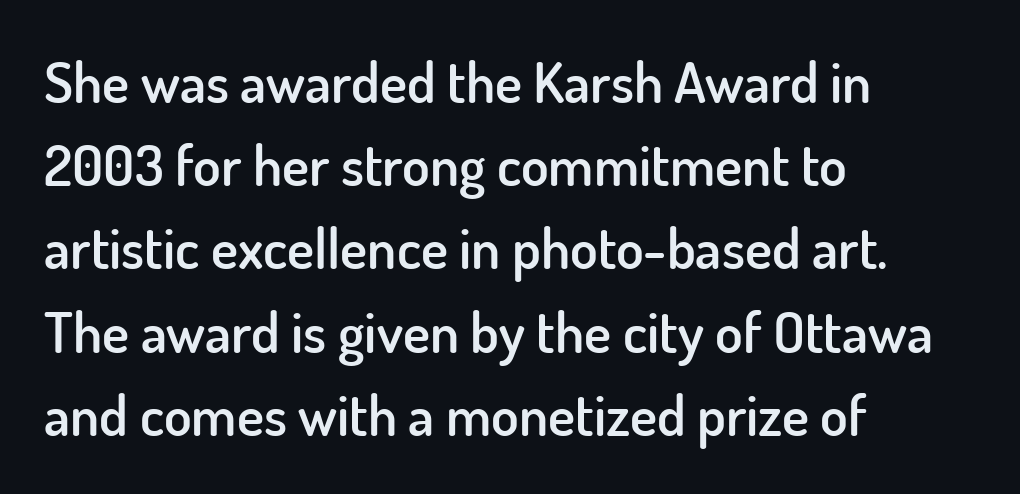
Q: Is the text bold? A: Semi-bold.
Q: Is the text italic (slanted)? A: No, it is upright.
Q: Is the typeface a serif or a sans-serif typeface? A: Sans-serif.
Q: Is the text underlined? A: No.
Q: How is the paragraph aligned? A: Left-aligned.
Q: Is the spacing between letters normal or unusually wide? A: Normal.
Q: Is the spacing between lines tight, normal or loose? A: Normal.
Q: Width (condensed, normal, or wide)? A: Normal.
Q: Stroke contrast? A: Low.
Q: x-height? A: Small.
Q: Monospaced? A: No.
